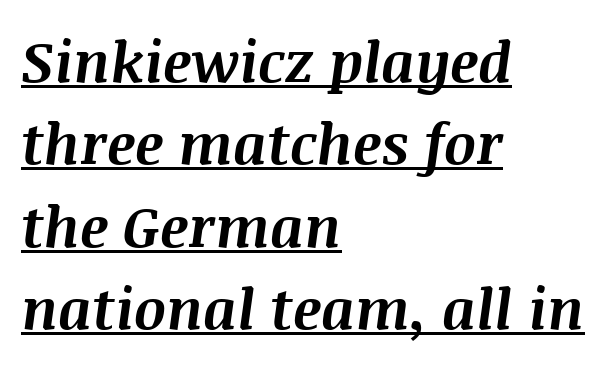
The image shows 56 px bold type, italic (leaning right); set left-aligned, normal line spacing (1.47x), normal letter spacing, underlined; medium stroke contrast and a large x-height.
